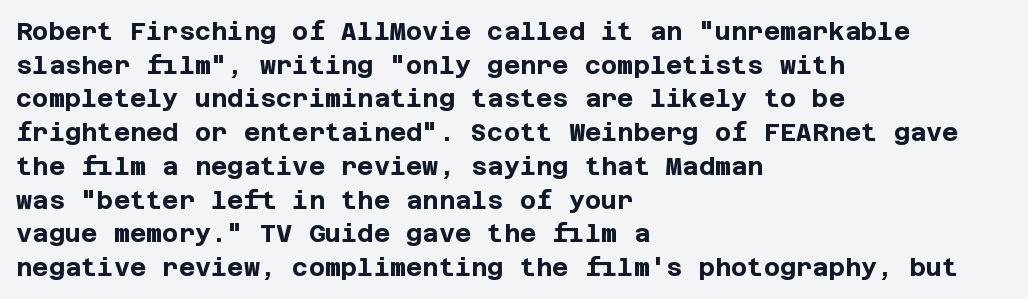
{"italic": "no", "bold": "yes", "underline": "no", "align": "left", "line_spacing": "normal", "line_spacing_ratio": 1.35, "letter_spacing": "normal", "letter_spacing_em": 0.0, "glyph_px": 25}
